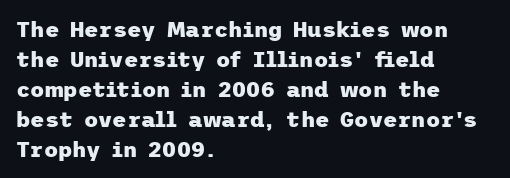
{"italic": "no", "bold": "yes", "underline": "no", "align": "left", "line_spacing": "normal", "line_spacing_ratio": 1.36, "letter_spacing": "normal", "letter_spacing_em": 0.0, "glyph_px": 22}
